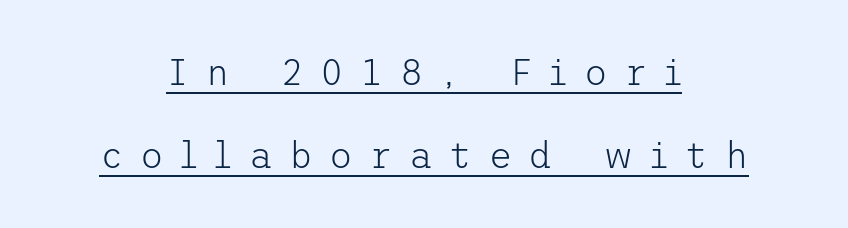
The text block is weighted toward neither margin, spreading evenly from the middle. The gaps between neighbouring characters are conspicuously large. Vertically, the passage feels expansive, rows floating well apart. Regarding serifs, this sample does without them.
